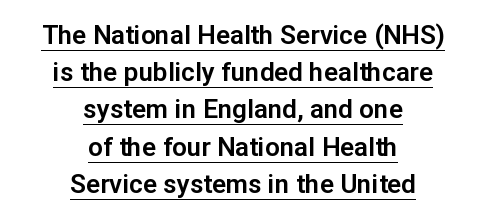
The image shows 26 px text type, upright; set centered, normal line spacing (1.43x), normal letter spacing, underlined.
